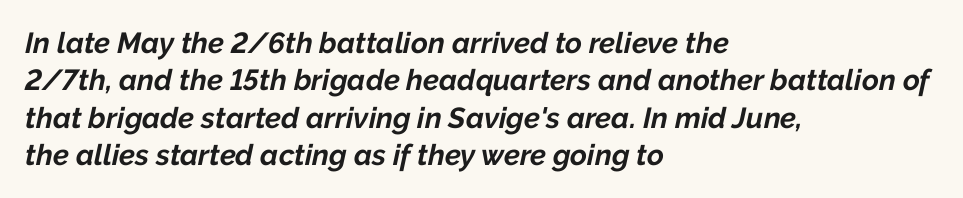
Baseline-to-baseline distance is the conventional proportion of letter height. Pretty heavy lettering here — definitely bold. The glyphs look as if they've been sheared to an angle. Casual observation: everything's shoved over to the left.
